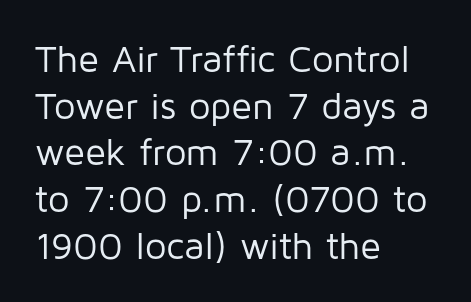
Q: Is the text bold? A: No.
Q: Is the text italic (slanted)? A: No, it is upright.
Q: Is the typeface a serif or a sans-serif typeface? A: Sans-serif.
Q: Is the text underlined? A: No.
Q: How is the paragraph aligned? A: Left-aligned.
Q: Is the spacing between letters normal or unusually wide? A: Normal.
Q: Width (condensed, normal, or wide)? A: Normal.
Q: Stroke contrast? A: Low.
Q: x-height? A: Medium.
Q: Monospaced? A: No.
